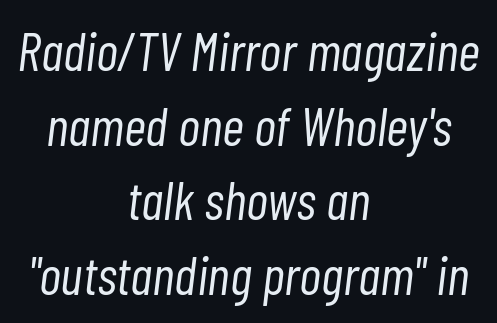
What's the leading like? Ordinary, nothing unusual. Glyph-to-glyph distance matches everyday printed text. A light-to-regular cut is what we see here. Looking at the ascenders, they clearly lean. The letters advance in unequal steps, a hallmark of proportional type. If you folded the block vertically in half, each line would mirror itself in length.
